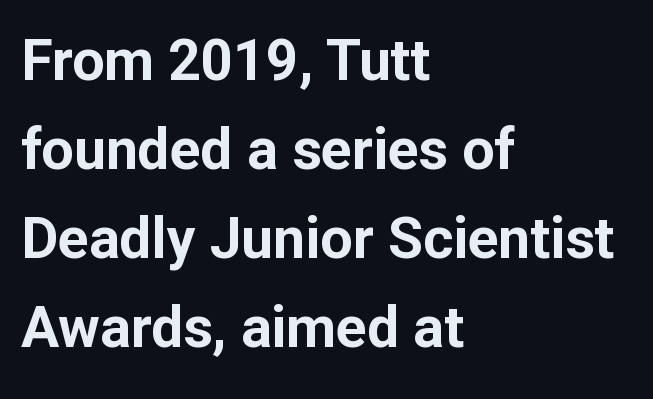
Observe the ordinary spacing: letters are neighbours, not strangers. The paragraph has a hard left edge and a soft right edge. Chunky letters — that's bold for sure. Style check: upright. The words here are not underlined. Does the type have serifs? No, each stem ends abruptly.
